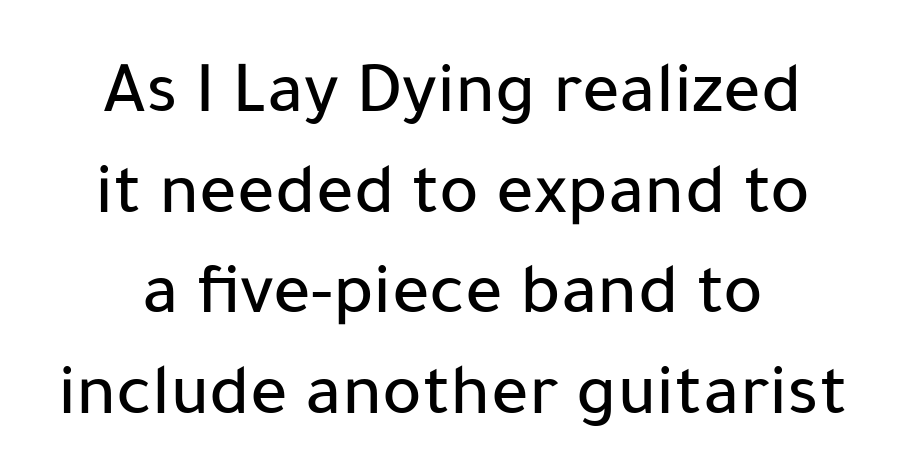
{"serif": "no", "italic": "no", "width": "normal", "stroke_contrast": "low", "x_height": "medium", "monospaced": "no", "underline": "no", "align": "center", "line_spacing": "normal", "line_spacing_ratio": 1.36, "letter_spacing": "normal", "letter_spacing_em": 0.0, "glyph_px": 74}
